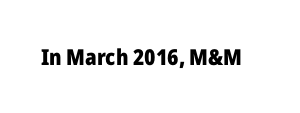
{"italic": "no", "bold": "yes", "underline": "no", "letter_spacing": "normal", "letter_spacing_em": 0.0, "glyph_px": 22}
